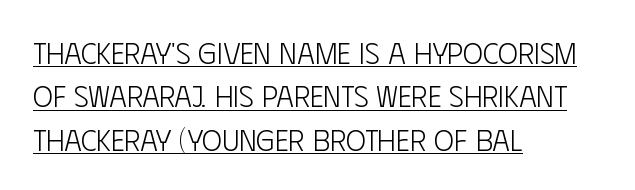
In terms of leading, this rendering sits right in the middle. Note the varied advance widths — an 'i' is clearly narrower than an 'm'. The weight tops out at a normal text grade. Beneath each row of characters lies a ruled line.
